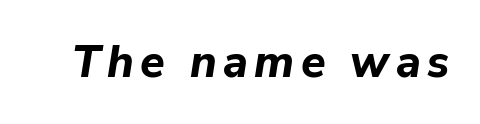
Q: Is the text bold? A: Yes.
Q: Is the text italic (slanted)? A: Yes, it leans right by about 9 degrees.
Q: Is the text underlined? A: No.
Q: Width (condensed, normal, or wide)? A: Normal.
Q: Stroke contrast? A: Low.
Q: x-height? A: Medium.
Q: Monospaced? A: No.
